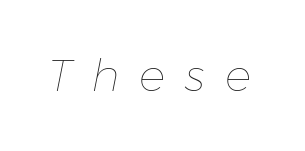
Observe the lean: these are italic letterforms. No word sits above an underline. Short note: letters widely spaced. No extra ink here — the face is not bold. Varying glyph widths throughout — classic text-font behaviour.
